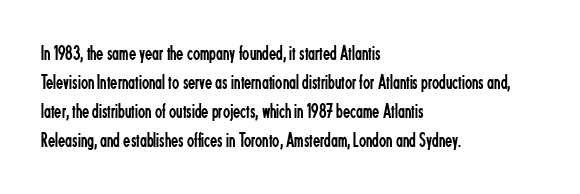
The image shows 21 px text type, upright; set left-aligned, normal line spacing (1.38x), normal letter spacing, not underlined.
